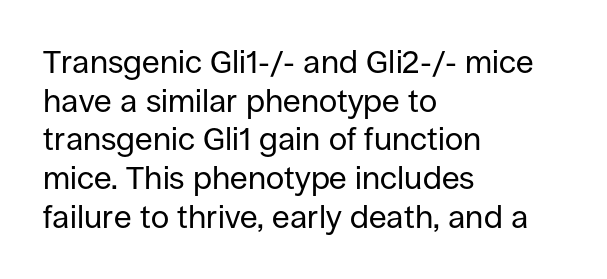
This sample uses a sans-serif face. The horizontal fit of the characters is conventional and even. Horizontally, the lines are justified to the leading edge only. Upright lettering throughout. The passage shown is typed in a proportional face where columns would drift.
